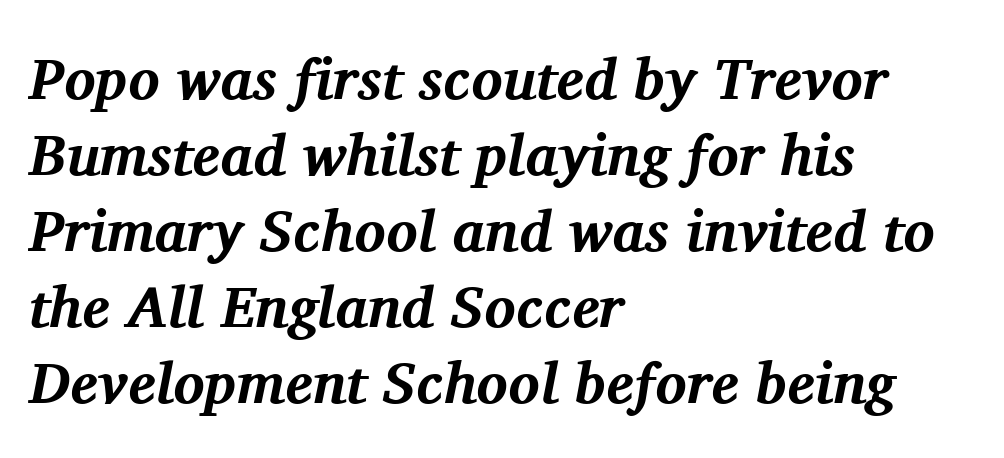
{"serif": "yes", "italic": "yes", "lean": "right", "slant_degrees": 11, "bold": "yes", "weight": "bold", "width": "normal", "stroke_contrast": "medium", "x_height": "medium", "monospaced": "no", "underline": "no", "align": "left", "line_spacing": "normal", "line_spacing_ratio": 1.31, "letter_spacing": "normal", "letter_spacing_em": 0.0, "glyph_px": 58}
